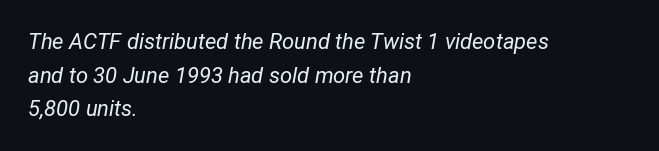
{"italic": "yes", "lean": "right", "slant_degrees": 12, "bold": "no", "underline": "no", "align": "left", "line_spacing": "normal", "line_spacing_ratio": 1.53, "letter_spacing": "normal", "letter_spacing_em": 0.0, "glyph_px": 22}
